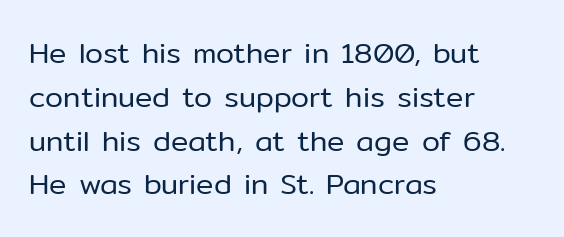
This is not heavy type; no bold has been used. A typesetter would call this proportional, since set widths differ per character. Compared with typical body copy, the letter spacing here is the same. The passage shown is not underscored anywhere.
